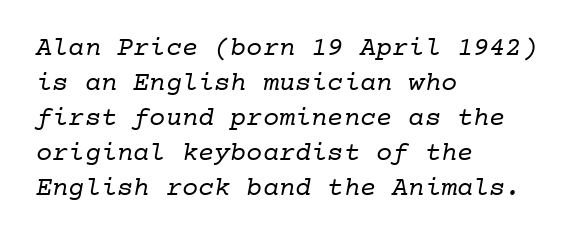
Leading: standard. Characters follow at the spacing the type designer built in. Where is the straight margin? On the left. A quiet, ordinary-to-light weight characterises the typeface. Decoration check: the copy has no underline.
